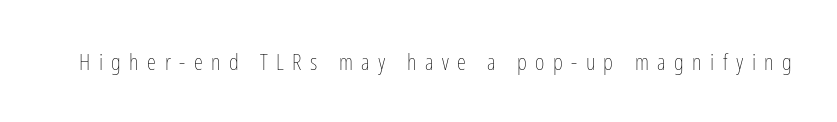
The image shows 23 px text type, upright; set unusually wide letter spacing (+0.37 em), not underlined.
